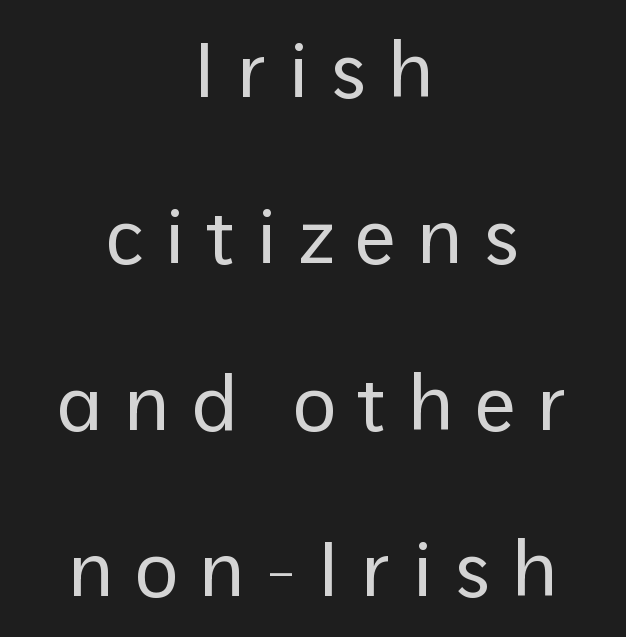
How are the letters spaced? Widely, with obvious added tracking. Do the characters align in a grid? No, the font is proportional. Layout note: lines centered. Interline gaps are noticeably wide in this sample. Each stroke keeps to a modest, everyday thickness or less.
